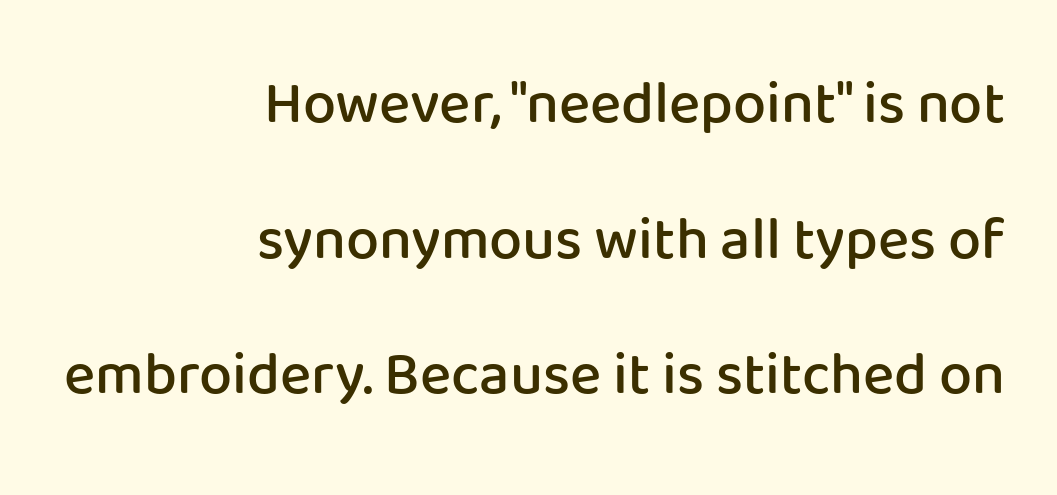
Q: Is the text bold? A: Semi-bold.
Q: Is the text italic (slanted)? A: No, it is upright.
Q: Is the typeface a serif or a sans-serif typeface? A: Sans-serif.
Q: Is the text underlined? A: No.
Q: How is the paragraph aligned? A: Right-aligned.
Q: Is the spacing between letters normal or unusually wide? A: Normal.
Q: Is the spacing between lines tight, normal or loose? A: Loose.
Q: Width (condensed, normal, or wide)? A: Normal.
Q: Stroke contrast? A: Low.
Q: x-height? A: Medium.
Q: Monospaced? A: No.
